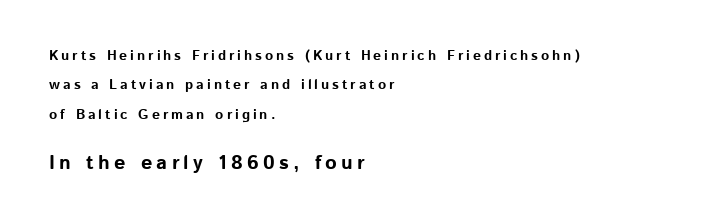
Top chunk: small. Bottom chunk: large. In terms of leading, this rendering errs on the spacious side. Posture: upright roman. The foot of each line stays bare and open. The passage is arranged the way most books set body copy — flush left. Look at the stroke-to-counter ratio: heavy, a bold.
